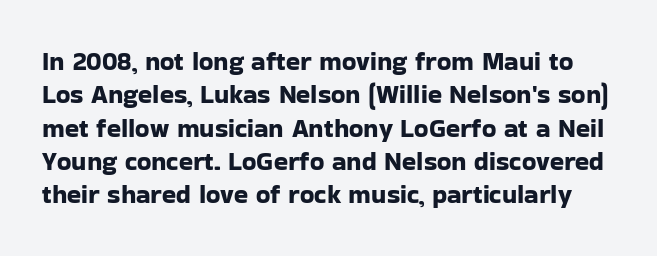
Q: Is the text italic (slanted)? A: No, it is upright.
Q: Is the text underlined? A: No.
Q: Is the spacing between letters normal or unusually wide? A: Normal.
Q: Is the spacing between lines tight, normal or loose? A: Normal.
